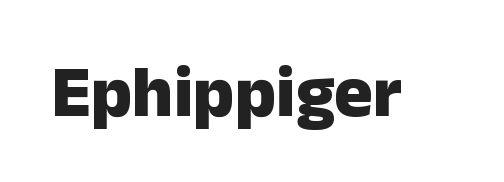
{"serif": "no", "italic": "no", "bold": "yes", "weight": "heavy", "width": "normal", "stroke_contrast": "low", "x_height": "medium", "monospaced": "no", "underline": "no", "letter_spacing": "normal", "letter_spacing_em": 0.0, "glyph_px": 72}
